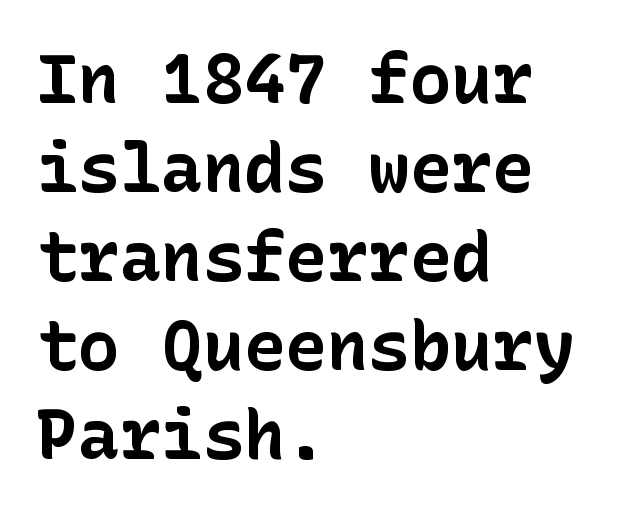
The image shows 69 px bold sans-serif type, upright; set left-aligned, normal line spacing (1.29x), normal letter spacing, not underlined; low stroke contrast and a medium x-height.
